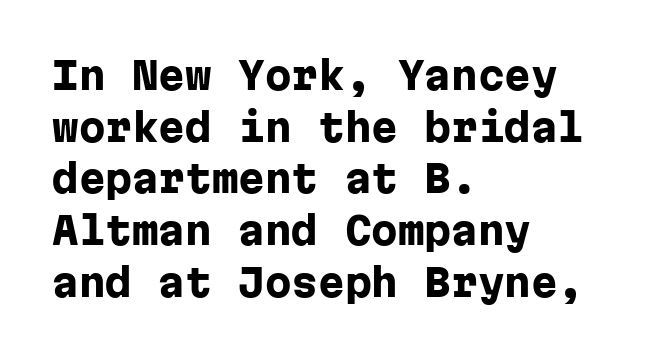
In CSS terms this would be text-align: left. Each row of text sits above clean, open space. Notice how descenders clear the ascenders below comfortably — that's standard leading. Honestly, the letter spacing is just normal — you wouldn't notice it.
